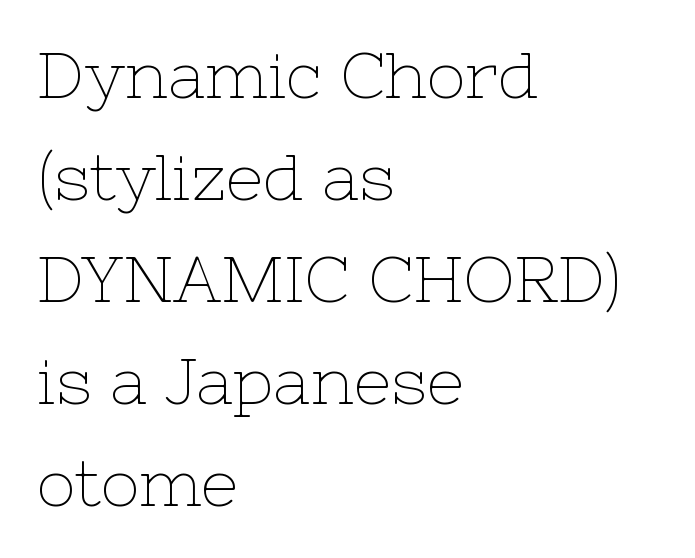
{"serif": "yes", "italic": "no", "bold": "no", "weight": "thin", "width": "normal", "stroke_contrast": "low", "x_height": "medium", "monospaced": "no", "underline": "no", "align": "left", "line_spacing": "normal", "line_spacing_ratio": 1.57, "letter_spacing": "normal", "letter_spacing_em": 0.0, "glyph_px": 65}
